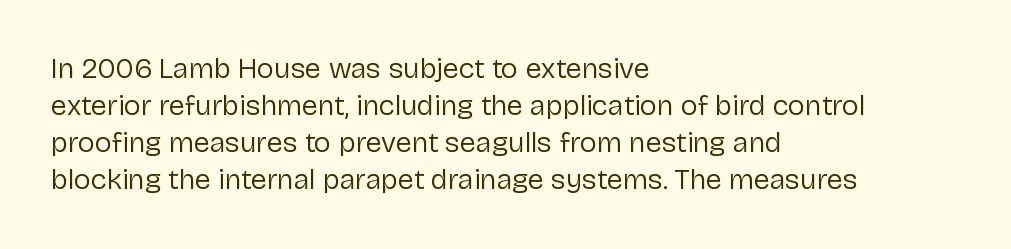
The image shows 29 px regular-weight sans-serif type, upright; set left-aligned, normal line spacing (1.28x), normal letter spacing, not underlined; low stroke contrast and a medium x-height.
